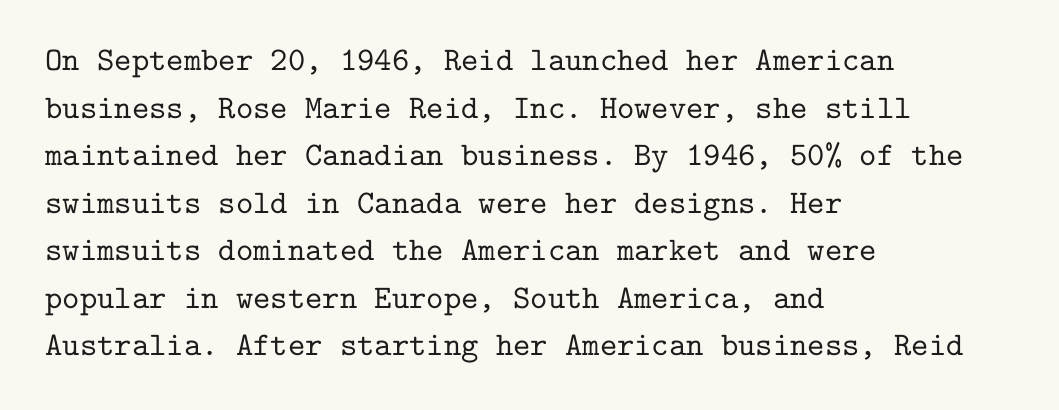
The image shows 33 px serif type, upright, monospaced; set left-aligned, normal line spacing (1.44x), normal letter spacing, not underlined; low stroke contrast and a medium x-height.
